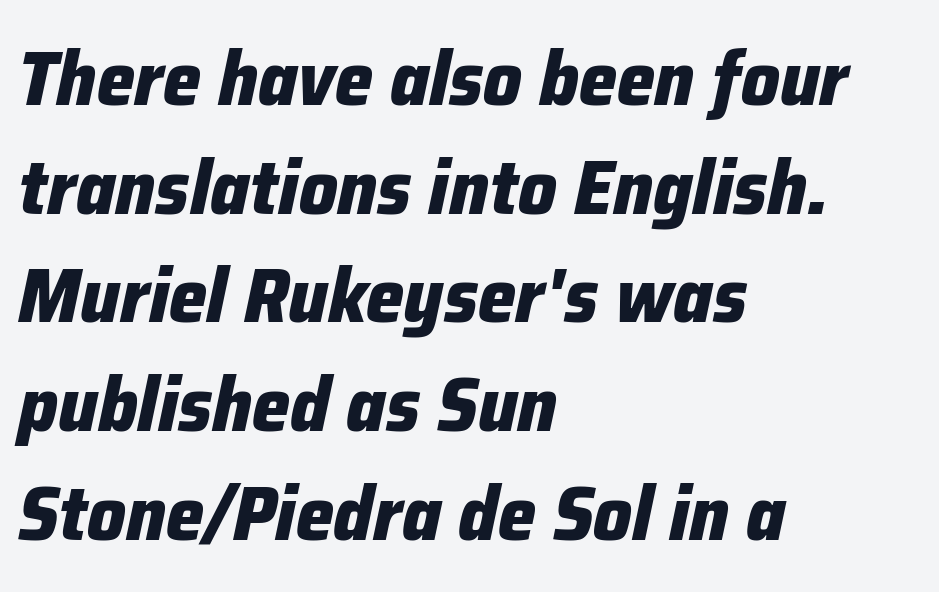
Spacing between characters is what you'd get straight out of the box. The axis of the letterforms is tilted away from vertical. Descender tails drop into unmarked territory. The paragraph has a hard left edge and a soft right edge. Whoever set this chose a conventional vertical rhythm.
